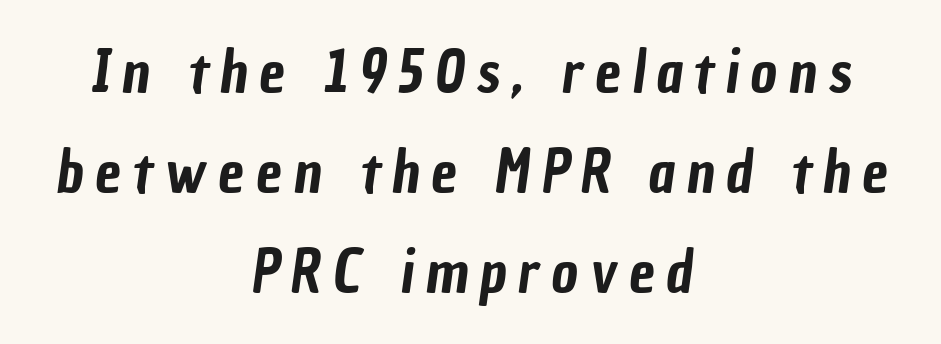
The image shows 58 px condensed sans-serif type; set centered, line spacing 1.72x, unusually wide letter spacing (+0.2 em), not underlined; low stroke contrast and a medium x-height.
